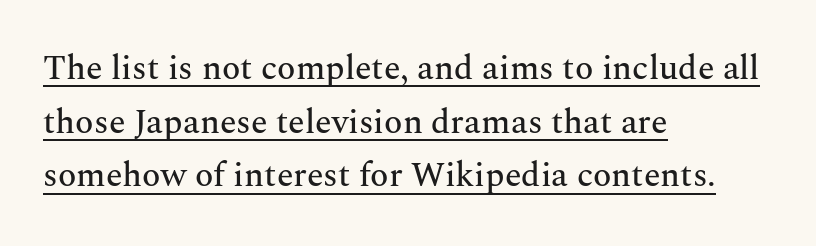
The rendered words wear a rule along their underside. Reading down the column, the eye jumps a familiar distance to each next line. A typesetter would call this proportional, since set widths differ per character. This is the regular roman posture of the typeface. All the whitespace from short lines collects on the right. A typesetter would call this zero additional tracking.
